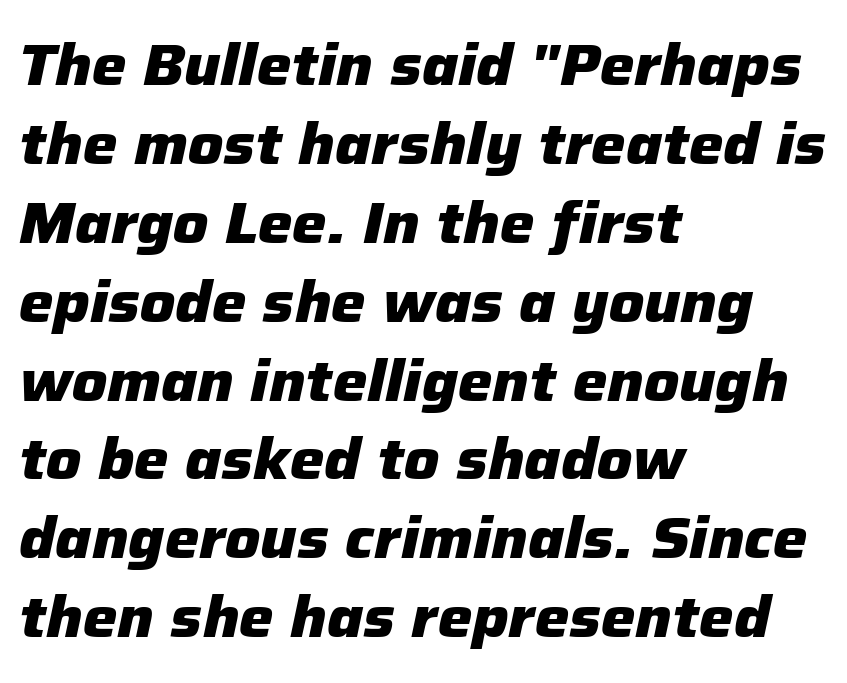
Q: Is the text bold? A: Yes.
Q: Is the text italic (slanted)? A: Yes, it leans right by about 12 degrees.
Q: Is the text underlined? A: No.
Q: How is the paragraph aligned? A: Left-aligned.
Q: Is the spacing between letters normal or unusually wide? A: Normal.
Q: Is the spacing between lines tight, normal or loose? A: Normal.
Q: Width (condensed, normal, or wide)? A: Normal.
Q: Stroke contrast? A: Low.
Q: x-height? A: Medium.
Q: Monospaced? A: No.
